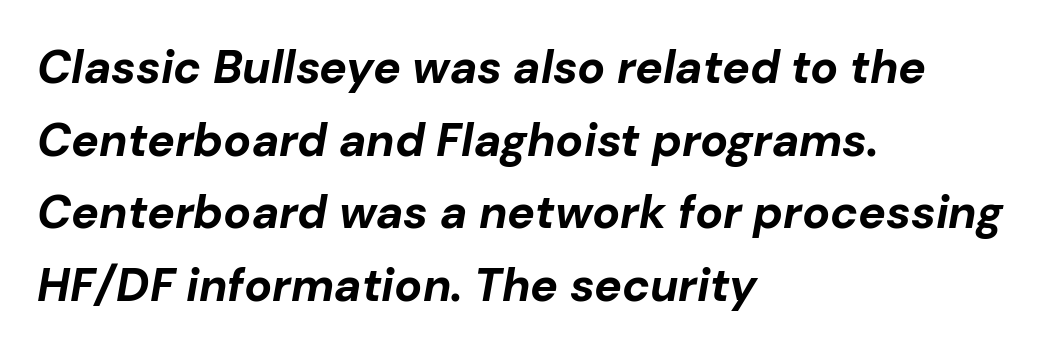
{"italic": "yes", "lean": "right", "slant_degrees": 10, "bold": "yes", "weight": "bold", "width": "normal", "stroke_contrast": "low", "x_height": "medium", "monospaced": "no", "underline": "no", "align": "left", "line_spacing": "normal", "line_spacing_ratio": 1.58, "letter_spacing": "normal", "letter_spacing_em": 0.0, "glyph_px": 46}
